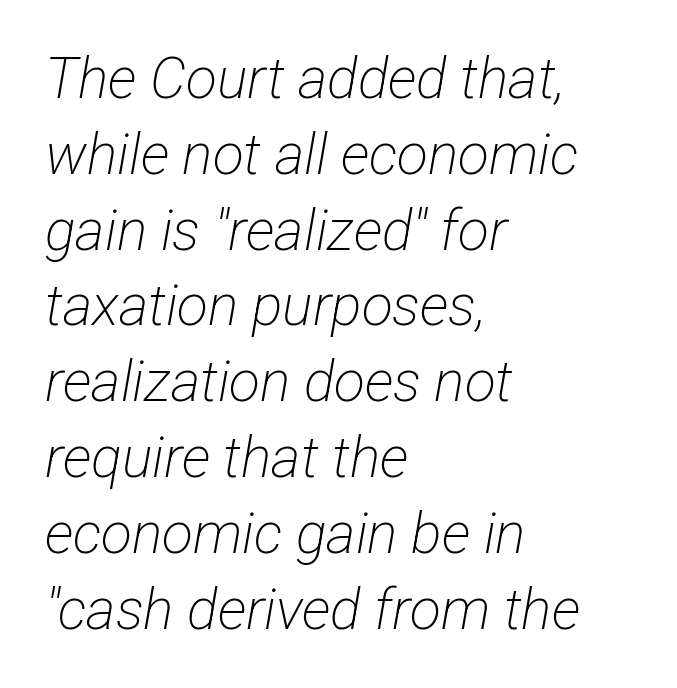
Observe the ordinary spacing: letters are neighbours, not strangers. A student would call this left alignment; a typographer would say flush left, rag right. This rendering features lettering with no underline. Leading matches the norm, producing a regular column.
